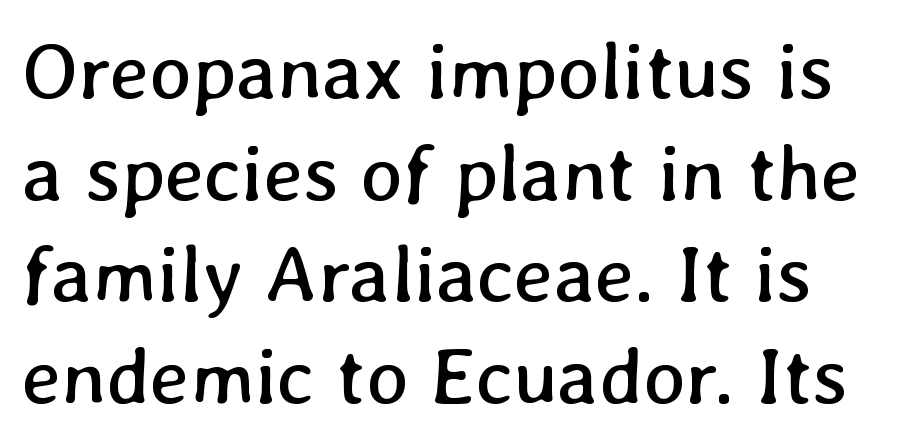
Q: Is the text bold? A: No.
Q: Is the text underlined? A: No.
Q: Is the spacing between letters normal or unusually wide? A: Normal.
Q: Is the spacing between lines tight, normal or loose? A: Normal.
Q: Width (condensed, normal, or wide)? A: Normal.
Q: Stroke contrast? A: Low.
Q: x-height? A: Medium.
Q: Monospaced? A: No.
